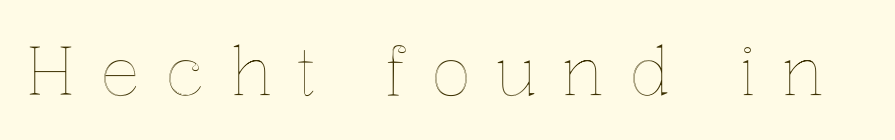
The image shows 67 px text type, upright; set unusually wide letter spacing (+0.36 em), not underlined; a medium x-height.
